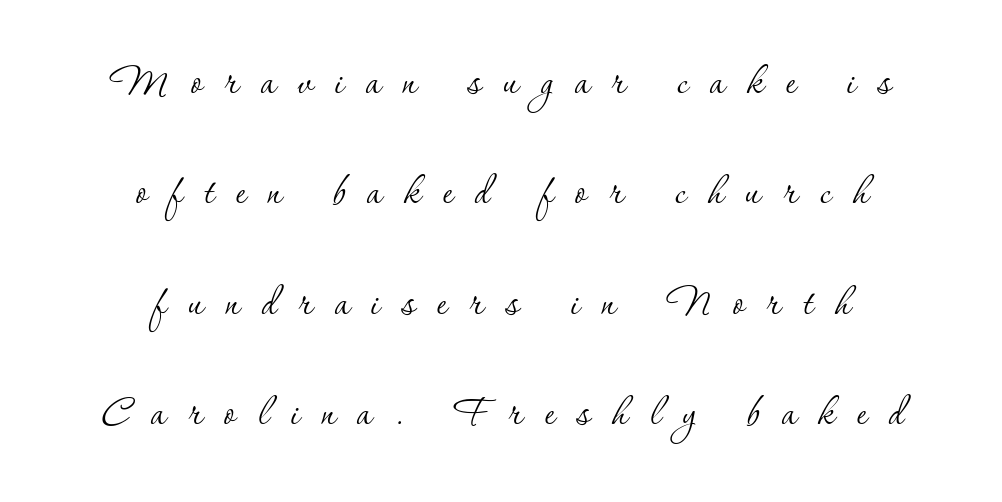
The image shows 50 px thin serif type; set centered, loose line spacing (2.21x), unusually wide letter spacing (+0.44 em), not underlined; low stroke contrast and a small x-height.
